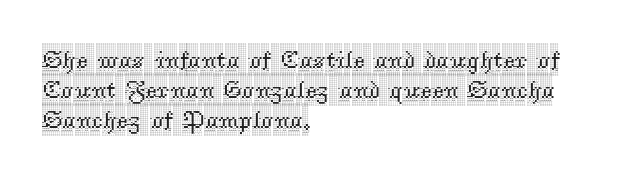
Q: Is the text italic (slanted)? A: No, it is upright.
Q: Is the text underlined? A: No.
Q: How is the paragraph aligned? A: Left-aligned.
Q: Is the spacing between letters normal or unusually wide? A: Normal.
